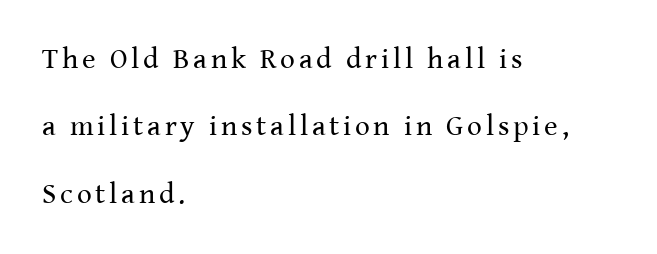
This rendering uses left alignment, leaving the right contour irregular. The letterforms sit at book weight or below. Regarding leading, the lines here are spaced well apart. Classification — serif.
